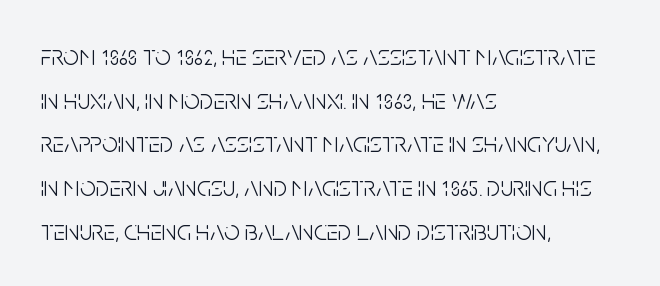
The image shows 28 px light, condensed sans-serif type, upright; set left-aligned, normal line spacing (1.56x), normal letter spacing, not underlined; low stroke contrast and a large x-height.
